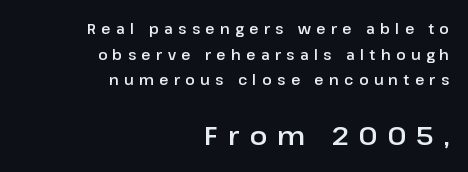
The image shows 26 px text type, upright; set right-aligned, line spacing 1.83x, unusually wide letter spacing (+0.39 em), not underlined; the second (bottom) block is 1.86x larger.
